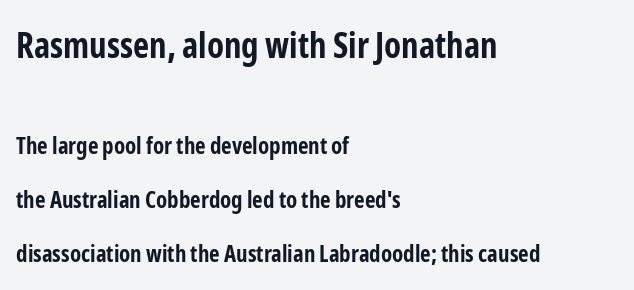
{"serif": "no", "italic": "no", "bold": "yes", "weight": "bold", "width": "condensed", "stroke_contrast": "low", "x_height": "medium", "monospaced": "no", "underline": "no", "align": "left", "line_spacing": "loose", "line_spacing_ratio": 2.35, "letter_spacing": "normal", "letter_spacing_em": 0.0, "larger_block": "first", "size_ratio": 1.52, "glyph_px": 35}
